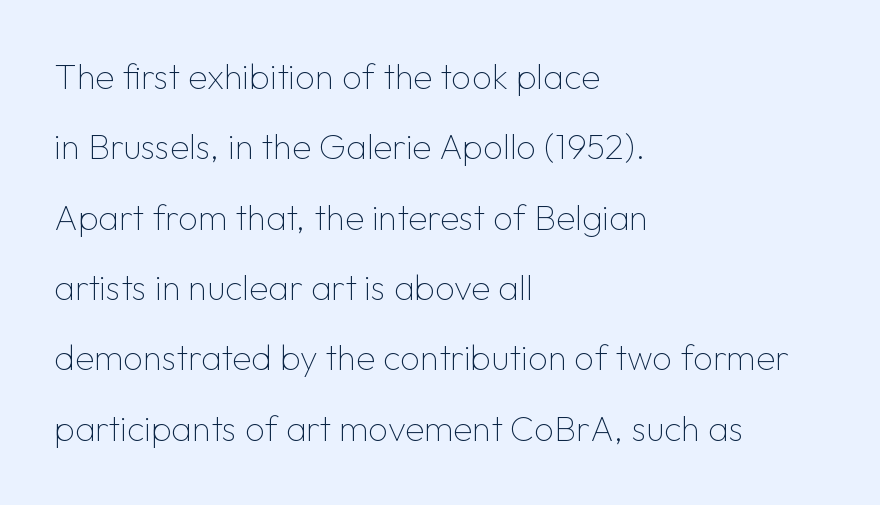
No extra ink here — the face is not bold. Looks like regular typesetting: each glyph gets only the width it needs. The paragraph shown leans on its left margin. Tracking value appears to be zero — textbook default spacing. The typeface chosen for these lines omits serifs. The block of text is sparse from top to bottom, with ample space between rows.
